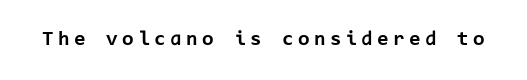
Q: Is the text bold? A: Yes.
Q: Is the text italic (slanted)? A: No, it is upright.
Q: Is the text underlined? A: No.
Q: Is the spacing between letters normal or unusually wide? A: Unusually wide.
